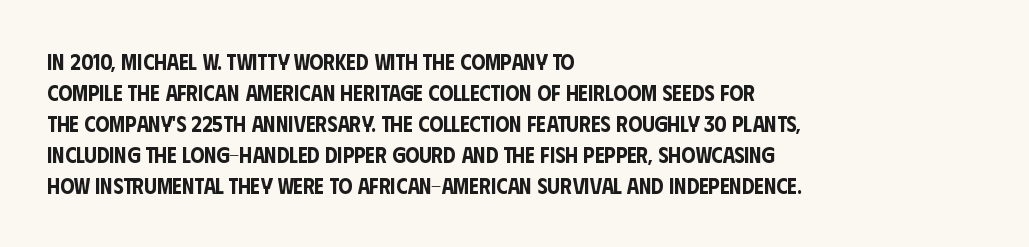
{"italic": "no", "underline": "no", "align": "left", "line_spacing": "normal", "line_spacing_ratio": 1.41, "letter_spacing": "normal", "letter_spacing_em": 0.0, "glyph_px": 22}
